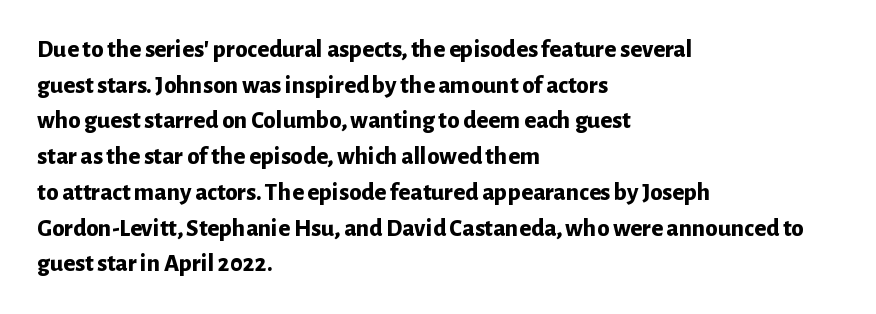
Q: Is the text bold? A: Yes.
Q: Is the text italic (slanted)? A: No, it is upright.
Q: Is the text underlined? A: No.
Q: How is the paragraph aligned? A: Left-aligned.
Q: Is the spacing between letters normal or unusually wide? A: Normal.
Q: Is the spacing between lines tight, normal or loose? A: Normal.
